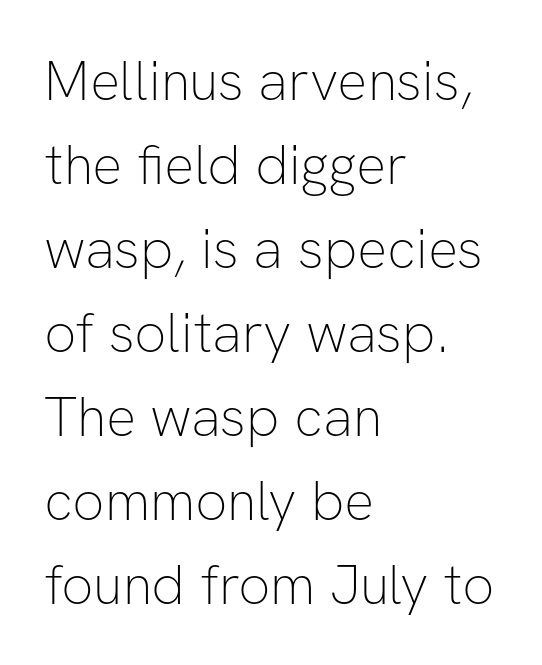
The image shows 56 px thin sans-serif type, upright; set left-aligned, normal line spacing (1.5x), normal letter spacing, not underlined; low stroke contrast and a medium x-height.
